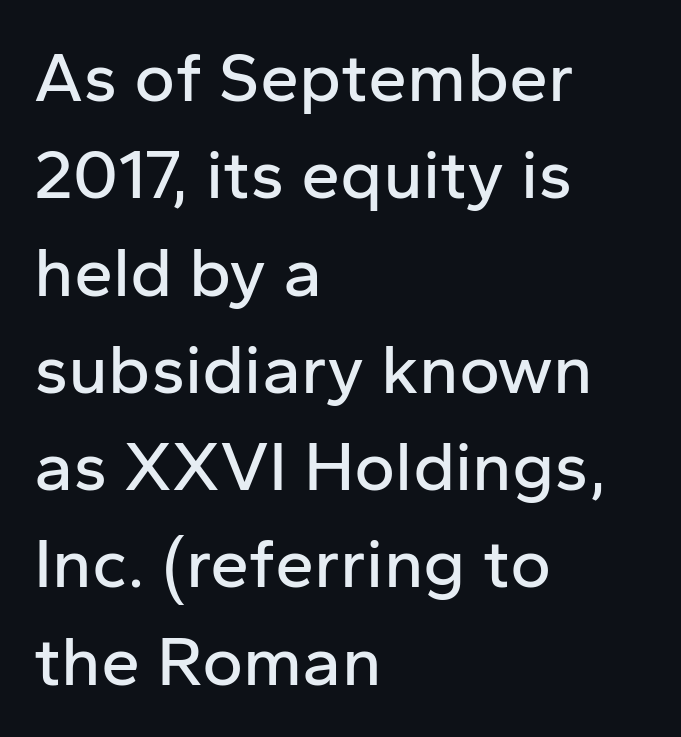
The image shows 70 px sans-serif type, upright; set left-aligned, normal line spacing (1.39x), normal letter spacing, not underlined; low stroke contrast and a medium x-height.
